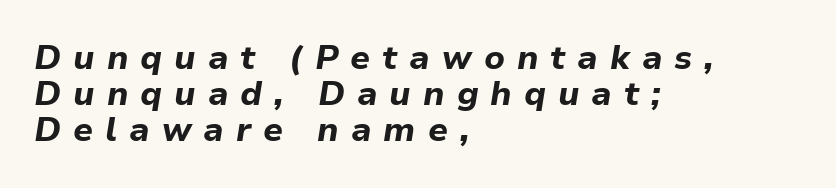
{"italic": "yes", "lean": "right", "slant_degrees": 9, "bold": "yes", "weight": "bold", "width": "normal", "stroke_contrast": "low", "x_height": "medium", "monospaced": "no", "underline": "no", "align": "left", "line_spacing": "tight", "line_spacing_ratio": 1.06, "letter_spacing": "wide", "letter_spacing_em": 0.35, "glyph_px": 34}
